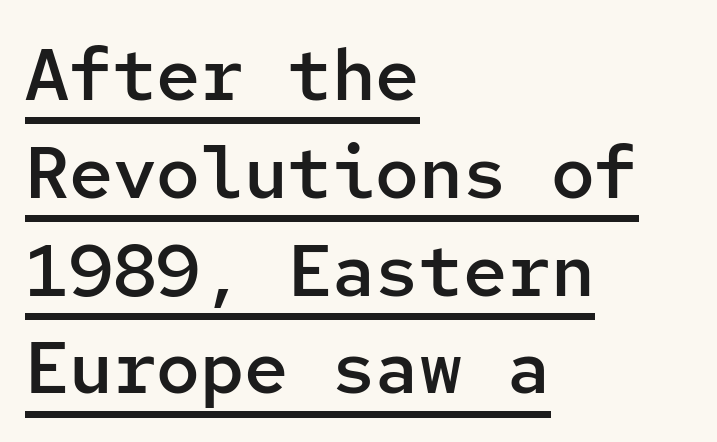
Q: Is the text bold? A: Semi-bold.
Q: Is the text italic (slanted)? A: No, it is upright.
Q: Is the typeface a serif or a sans-serif typeface? A: Sans-serif.
Q: Is the text underlined? A: Yes.
Q: How is the paragraph aligned? A: Left-aligned.
Q: Is the spacing between letters normal or unusually wide? A: Normal.
Q: Is the spacing between lines tight, normal or loose? A: Normal.
Q: Width (condensed, normal, or wide)? A: Normal.
Q: Stroke contrast? A: Low.
Q: x-height? A: Medium.
Q: Monospaced? A: Yes.
